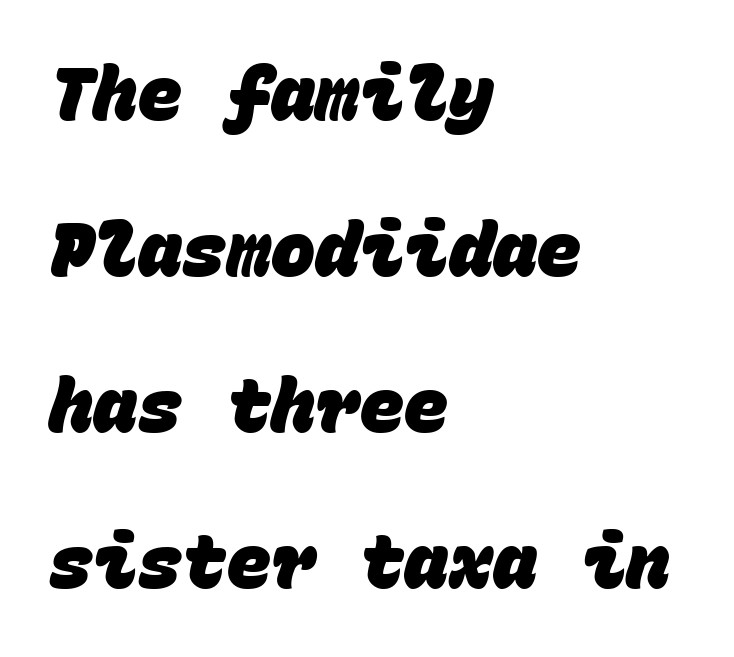
{"serif": "no", "bold": "yes", "weight": "heavy", "width": "normal", "stroke_contrast": "low", "x_height": "large", "monospaced": "yes", "underline": "no", "align": "left", "line_spacing": "loose", "line_spacing_ratio": 2.11, "letter_spacing": "normal", "letter_spacing_em": 0.0, "glyph_px": 74}
